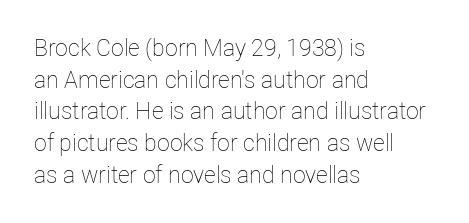
The image shows 23 px text type, upright; set left-aligned, normal line spacing (1.38x), normal letter spacing, not underlined.
